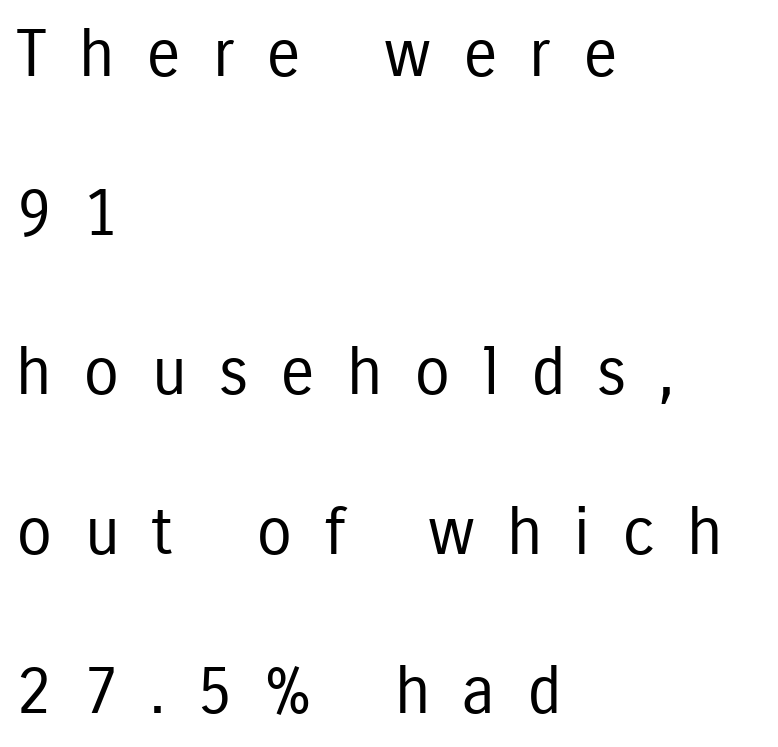
The image shows 65 px regular-weight, condensed sans-serif type, upright; set left-aligned, loose line spacing (2.45x), unusually wide letter spacing (+0.49 em), not underlined; low stroke contrast and a medium x-height.
